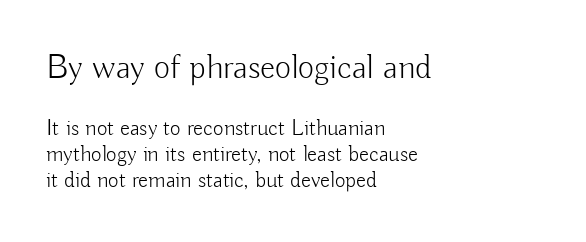
Quick note: interline space is minimal. Caption: multi-line text, flush left, ragged right. The letterforms sit at book weight or below. The specimen omits any rule beneath the text block's lines.
